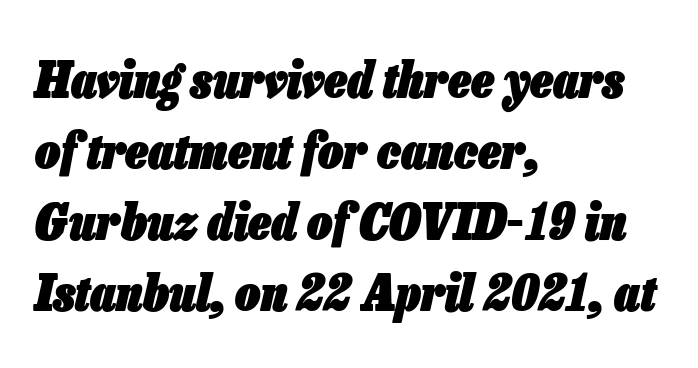
The image shows 50 px heavy, condensed type, italic (leaning right); set left-aligned, normal line spacing (1.42x), normal letter spacing, not underlined; low stroke contrast and a medium x-height.
